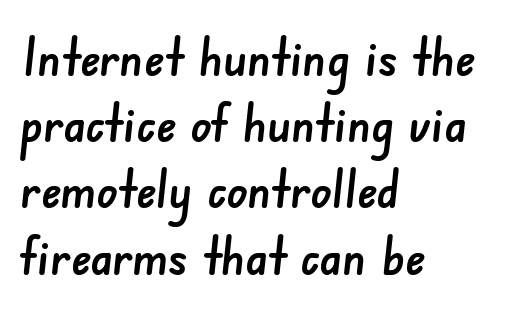
{"serif": "no", "width": "normal", "stroke_contrast": "low", "x_height": "small", "monospaced": "no", "underline": "no", "align": "left", "line_spacing": "normal", "line_spacing_ratio": 1.25, "letter_spacing": "normal", "letter_spacing_em": 0.0, "glyph_px": 53}
